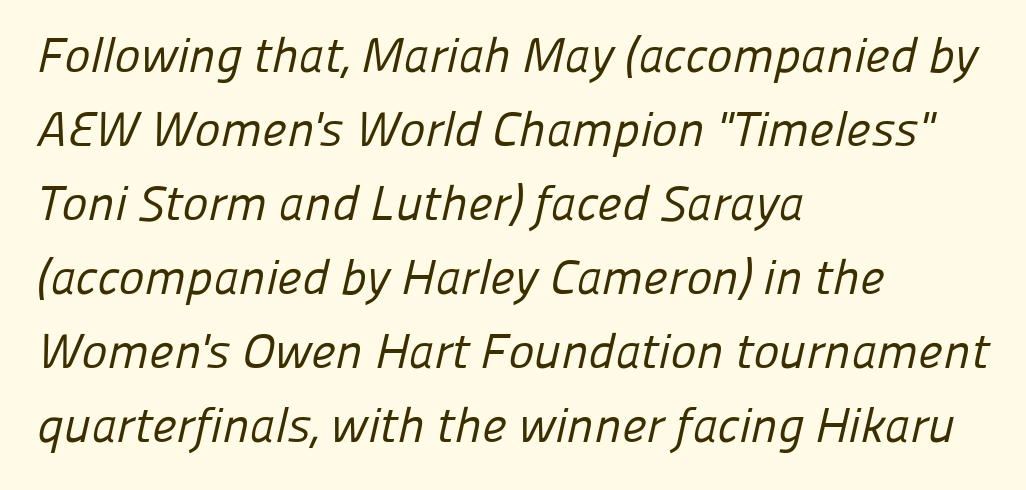
Each letter keeps its own natural width here, so spacing adapts to shape. Serifs: no, the terminals of the letterforms are clean. Look at the tracking — it's just the regular setting, nothing added. Notice how the passage keeps a crisp vertical edge on the left only. Think standard paragraph weight, or any step lighter than that. What's the leading like? Ordinary, nothing unusual.
